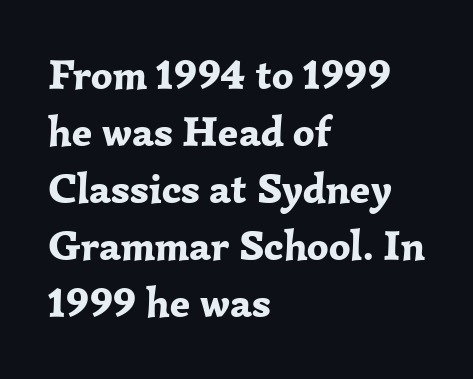
Observe the ordinary spacing: letters are neighbours, not strangers. These lines are composed in type with serifs. The axis of the letterforms is exactly vertical. Normally led — the rows are evenly, conventionally spaced. The lines are quadded left.
